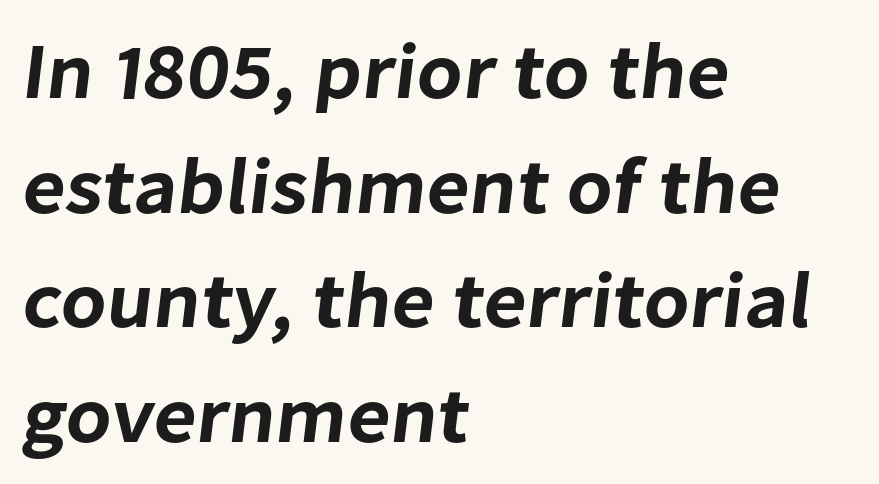
The image shows 79 px sans-serif type; set left-aligned, normal line spacing (1.45x), normal letter spacing, not underlined; low stroke contrast and a medium x-height.
